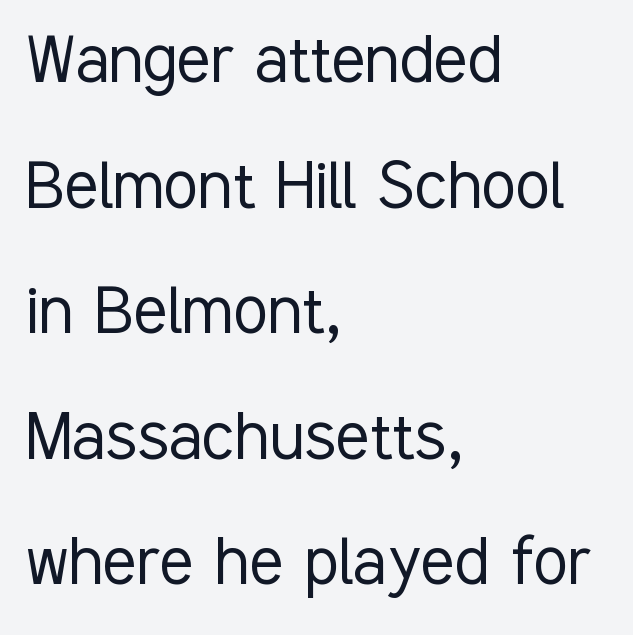
{"serif": "no", "italic": "no", "bold": "no", "weight": "light", "width": "condensed", "stroke_contrast": "low", "x_height": "medium", "monospaced": "no", "underline": "no", "align": "left", "line_spacing": "normal", "line_spacing_ratio": 1.59, "letter_spacing": "normal", "letter_spacing_em": 0.0, "glyph_px": 79}
